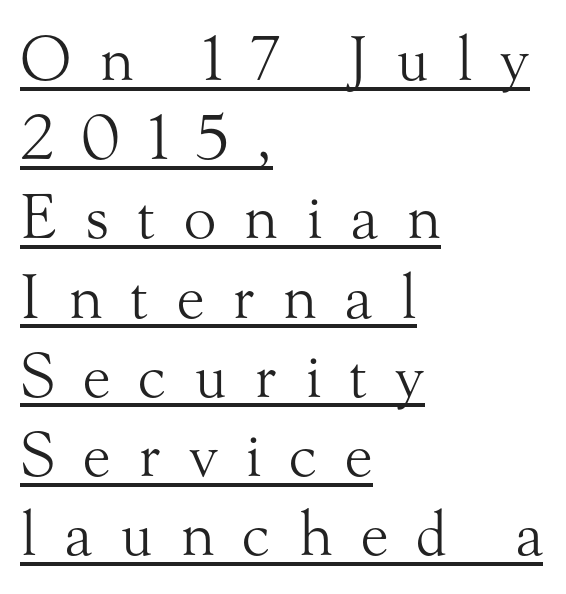
The image shows 60 px light serif type, upright; set left-aligned, normal line spacing (1.32x), unusually wide letter spacing (+0.46 em), underlined; medium stroke contrast and a small x-height.
